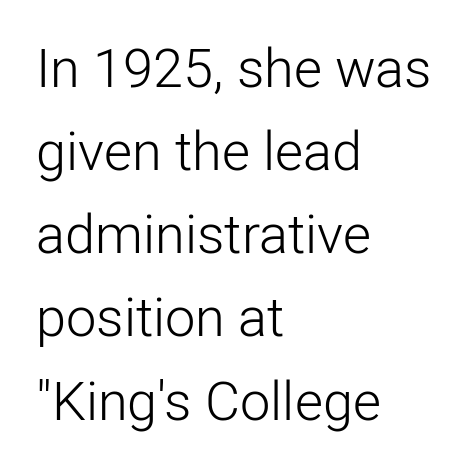
Q: Is the text bold? A: No.
Q: Is the text italic (slanted)? A: No, it is upright.
Q: Is the typeface a serif or a sans-serif typeface? A: Sans-serif.
Q: Is the text underlined? A: No.
Q: How is the paragraph aligned? A: Left-aligned.
Q: Is the spacing between letters normal or unusually wide? A: Normal.
Q: Is the spacing between lines tight, normal or loose? A: Normal.
Q: Width (condensed, normal, or wide)? A: Normal.
Q: Stroke contrast? A: Low.
Q: x-height? A: Medium.
Q: Monospaced? A: No.
